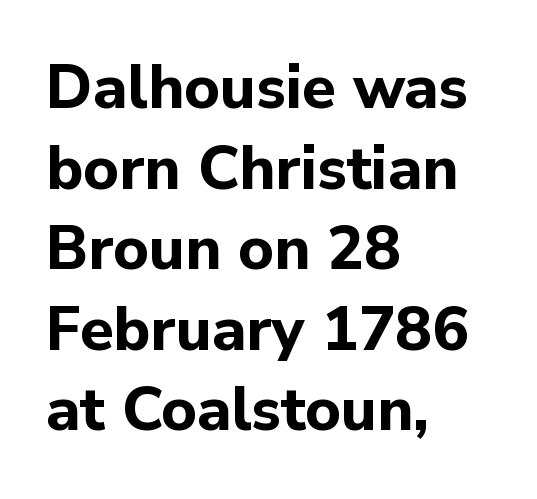
Q: Is the text bold? A: Yes.
Q: Is the text italic (slanted)? A: No, it is upright.
Q: Is the typeface a serif or a sans-serif typeface? A: Sans-serif.
Q: Is the text underlined? A: No.
Q: How is the paragraph aligned? A: Left-aligned.
Q: Is the spacing between letters normal or unusually wide? A: Normal.
Q: Is the spacing between lines tight, normal or loose? A: Normal.
Q: Width (condensed, normal, or wide)? A: Normal.
Q: Stroke contrast? A: Low.
Q: x-height? A: Medium.
Q: Monospaced? A: No.
